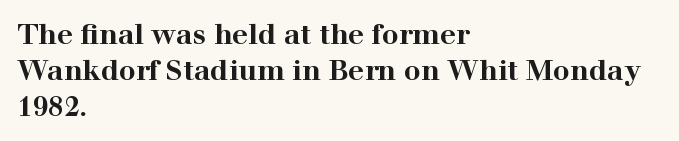
Rows of type keep a routine distance in the vertical direction. Line starts are locked; line ends wander. Thick stems and heavy bowls — unmistakably bold. The rendering shows small feet on the letterforms — a serif design. Note the varied advance widths — an 'i' is clearly narrower than an 'm'.
